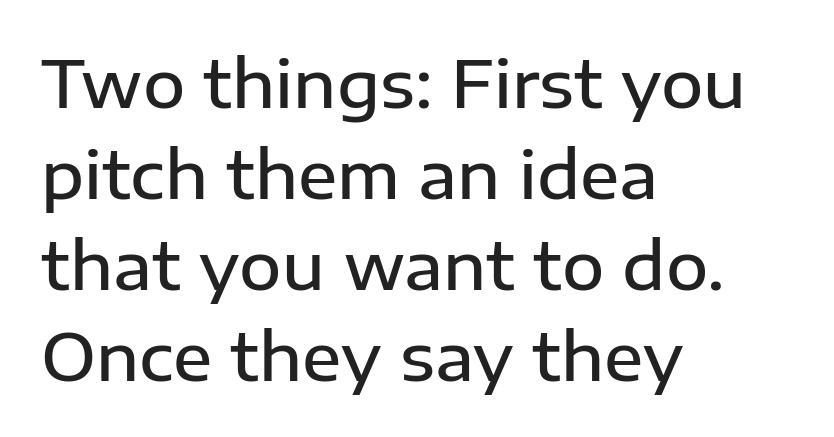
{"serif": "no", "italic": "no", "bold": "semi", "weight": "semibold", "width": "normal", "stroke_contrast": "low", "x_height": "medium", "monospaced": "no", "underline": "no", "align": "left", "line_spacing": "normal", "line_spacing_ratio": 1.4, "letter_spacing": "normal", "letter_spacing_em": 0.0, "glyph_px": 65}
